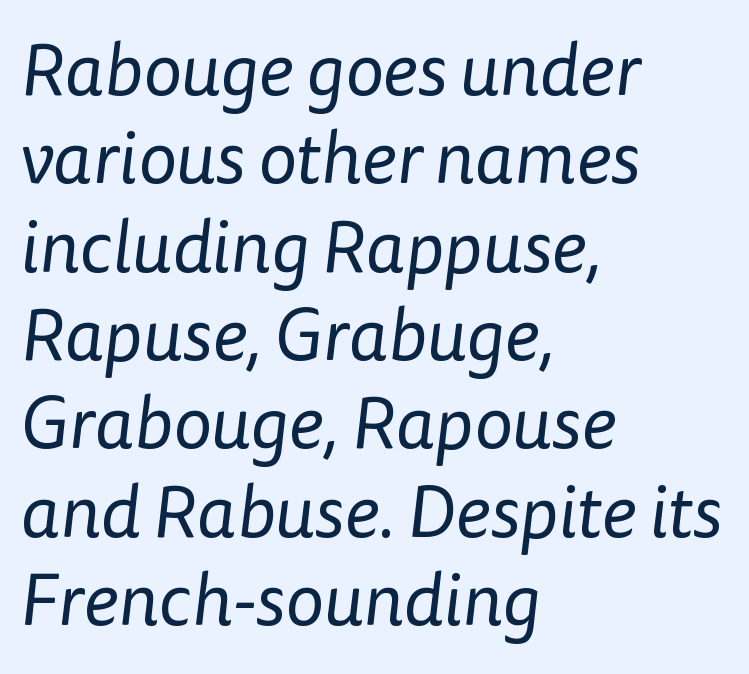
Q: Is the text bold? A: No.
Q: Is the typeface a serif or a sans-serif typeface? A: Sans-serif.
Q: Is the text underlined? A: No.
Q: How is the paragraph aligned? A: Left-aligned.
Q: Is the spacing between letters normal or unusually wide? A: Normal.
Q: Width (condensed, normal, or wide)? A: Normal.
Q: Stroke contrast? A: Low.
Q: x-height? A: Medium.
Q: Monospaced? A: No.
